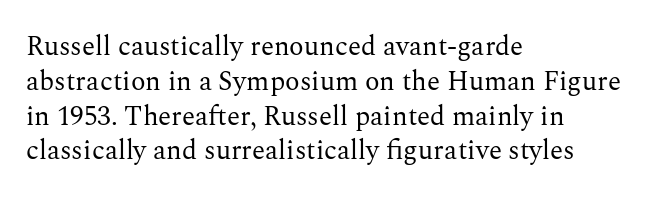
{"italic": "no", "bold": "no", "underline": "no", "align": "left", "line_spacing": "normal", "line_spacing_ratio": 1.29, "letter_spacing": "normal", "letter_spacing_em": 0.0, "glyph_px": 27}
